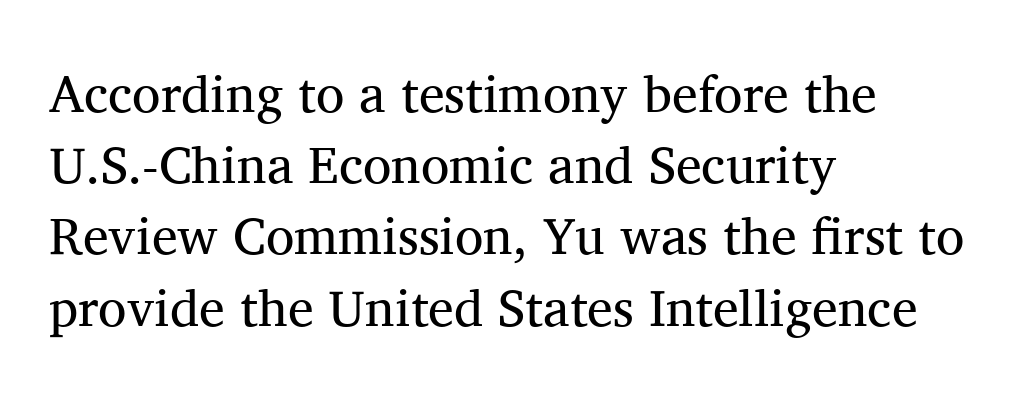
The typeface has the unassuming heft of standard copy or less. The passage shown is typed in a proportional face where columns would drift. Serif or sans? Serif — the stroke terminals have little feet. The space directly below the letters is spotless. This sample uses an upright cut, with every glyph sitting square on the baseline. Visually the block forms a straight wall on the left and a jagged coastline on the right.
